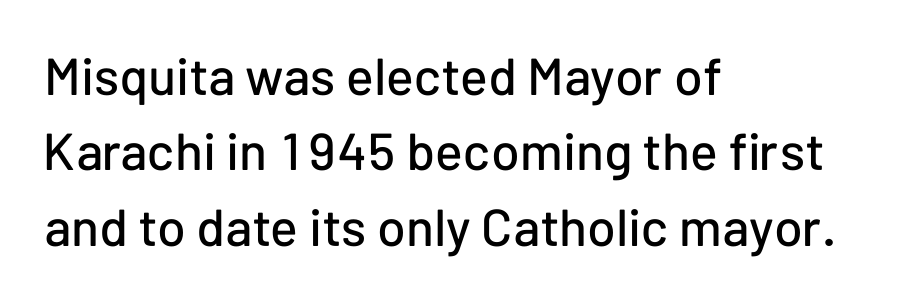
The image shows 52 px sans-serif type, upright; set left-aligned, normal line spacing (1.45x), normal letter spacing, not underlined; low stroke contrast and a medium x-height.
